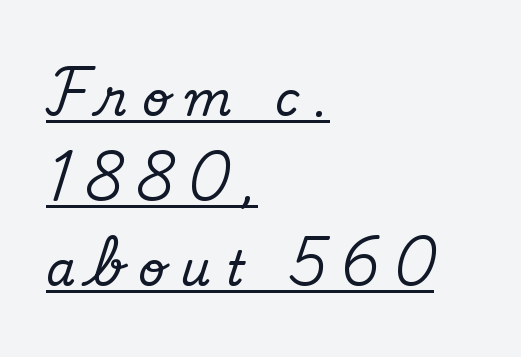
{"serif": "no", "bold": "no", "weight": "regular", "width": "normal", "stroke_contrast": "low", "x_height": "small", "monospaced": "no", "underline": "yes", "align": "left", "line_spacing_ratio": 1.81, "letter_spacing": "wide", "letter_spacing_em": 0.32, "glyph_px": 47}
